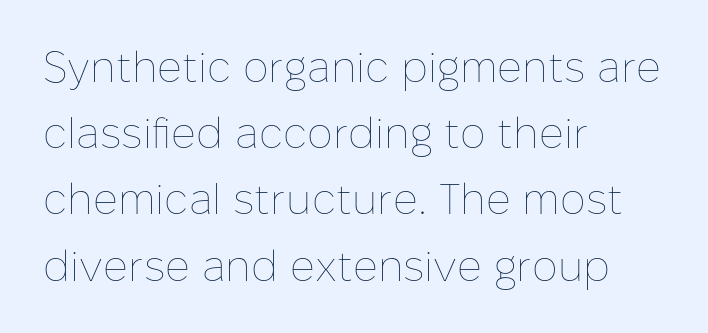
Summary of vertical rhythm: regular, with standard interline spacing. The specimen reads as upright at a glance. No word sits above an underline. The rag falls on the right side of this text block.
